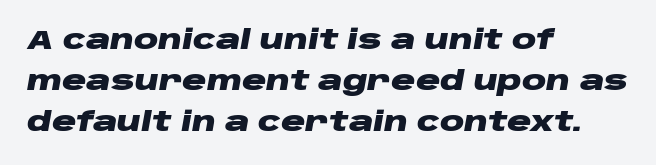
{"italic": "yes", "lean": "right", "slant_degrees": 10, "bold": "yes", "underline": "no", "align": "left", "line_spacing": "normal", "line_spacing_ratio": 1.51, "letter_spacing": "normal", "letter_spacing_em": 0.0, "glyph_px": 27}
